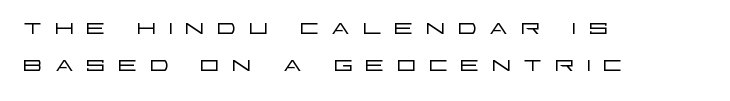
The image shows 31 px light, wide sans-serif type, upright; set left-aligned, line spacing 1.2x, unusually wide letter spacing (+0.35 em), not underlined; low stroke contrast and a large x-height.
